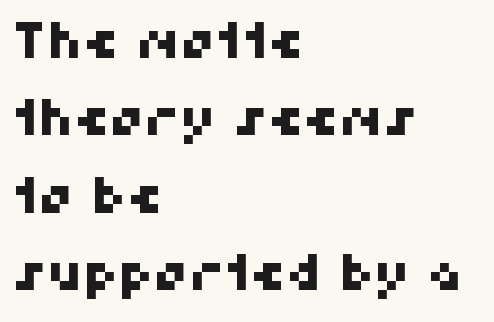
Q: Is the typeface a serif or a sans-serif typeface? A: Sans-serif.
Q: Is the text underlined? A: No.
Q: How is the paragraph aligned? A: Left-aligned.
Q: Is the spacing between letters normal or unusually wide? A: Normal.
Q: Is the spacing between lines tight, normal or loose? A: Normal.
Q: Width (condensed, normal, or wide)? A: Normal.
Q: Stroke contrast? A: High.
Q: x-height? A: Medium.
Q: Monospaced? A: No.
